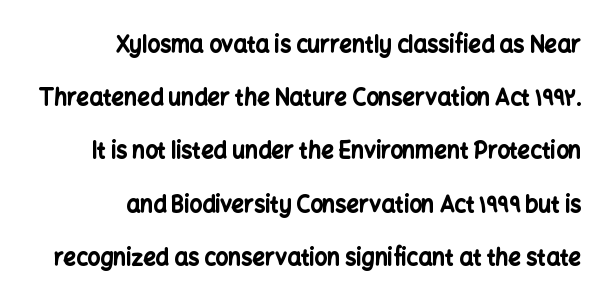
One glance says open: line gaps are wider than usual. What weight is shown? A full bold with thick strokes. The area under the type is left untouched. This is roman type, the default non-slanted kind. Does extra space separate the letters? No, they use regular spacing.
